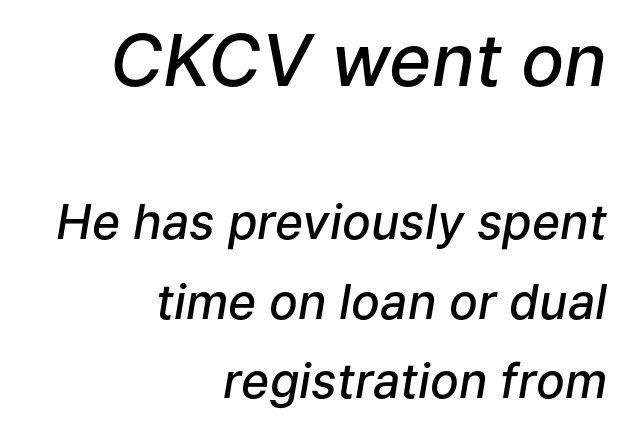
The specimen omits any rule beneath the text block's lines. Does the lettering tilt? It does — this is italic. A typesetter would call this proportional, since set widths differ per character. Every row of glyphs terminates at an identical x-position on the right. Successive baselines arrive at the customary interval.
